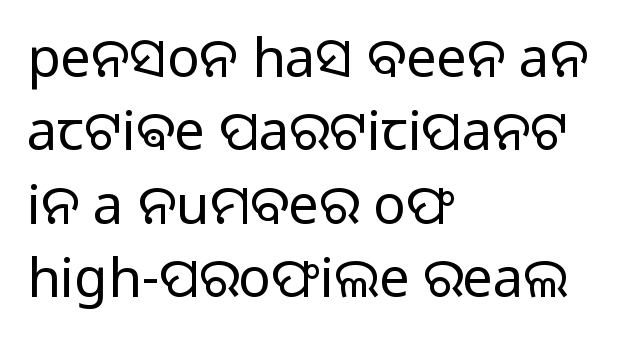
The image shows 54 px regular-weight sans-serif type, upright; set left-aligned, normal line spacing (1.36x), normal letter spacing, not underlined; low stroke contrast and a medium x-height.
